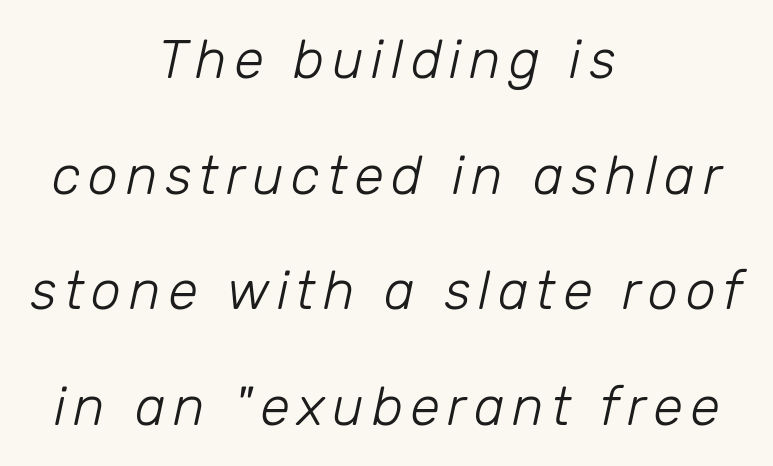
{"italic": "yes", "lean": "right", "slant_degrees": 12, "bold": "no", "weight": "light", "width": "normal", "stroke_contrast": "low", "x_height": "medium", "monospaced": "no", "underline": "no", "align": "center", "line_spacing": "loose", "line_spacing_ratio": 2.14, "glyph_px": 54}
